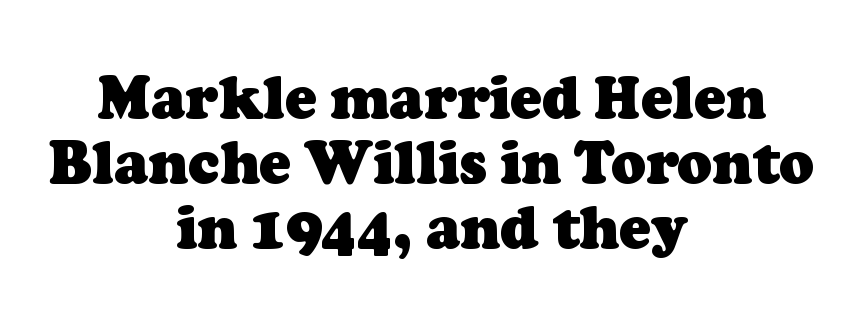
Underlining? Definitely not there. A full-strength bold gives these letters their thick strokes. In terms of letterspacing, this is plain default setting. Does the copy run flush right? No — it is centered line by line.
